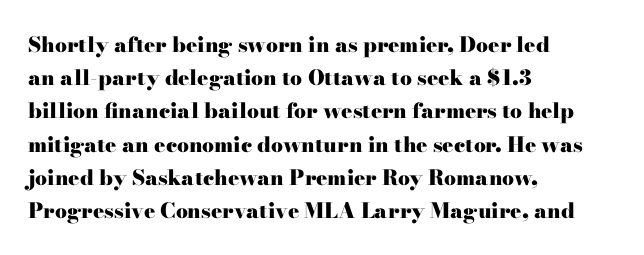
The font is running at its bold setting. Letters rest on an invisible, unmarked baseline. Students, note that the glyphs here touch the page at normal intervals. The rendering anchors every line to the left-hand side.
